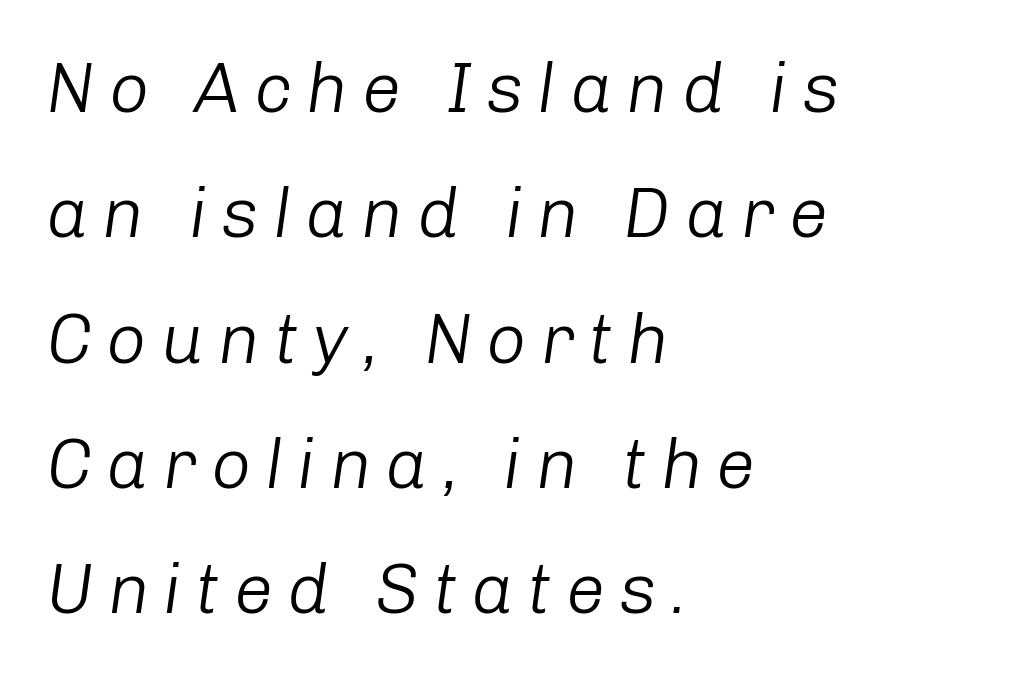
Q: Is the text bold? A: No.
Q: Is the text italic (slanted)? A: Yes, it leans right by about 8 degrees.
Q: Is the text underlined? A: No.
Q: How is the paragraph aligned? A: Left-aligned.
Q: Is the spacing between letters normal or unusually wide? A: Unusually wide.
Q: Width (condensed, normal, or wide)? A: Normal.
Q: Stroke contrast? A: Low.
Q: x-height? A: Medium.
Q: Monospaced? A: No.
